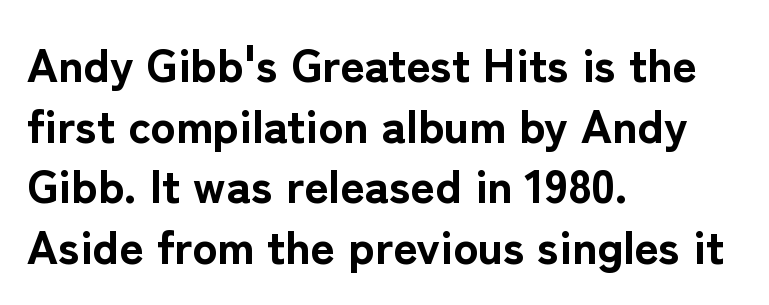
Q: Is the text bold? A: Yes.
Q: Is the text italic (slanted)? A: No, it is upright.
Q: Is the typeface a serif or a sans-serif typeface? A: Sans-serif.
Q: Is the text underlined? A: No.
Q: How is the paragraph aligned? A: Left-aligned.
Q: Is the spacing between letters normal or unusually wide? A: Normal.
Q: Is the spacing between lines tight, normal or loose? A: Normal.
Q: Width (condensed, normal, or wide)? A: Normal.
Q: Stroke contrast? A: Low.
Q: x-height? A: Medium.
Q: Monospaced? A: No.
